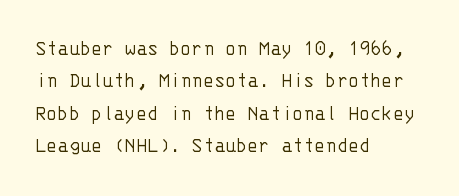
{"italic": "no", "bold": "no", "underline": "no", "align": "left", "line_spacing": "normal", "line_spacing_ratio": 1.41, "letter_spacing": "normal", "letter_spacing_em": 0.0, "glyph_px": 23}
